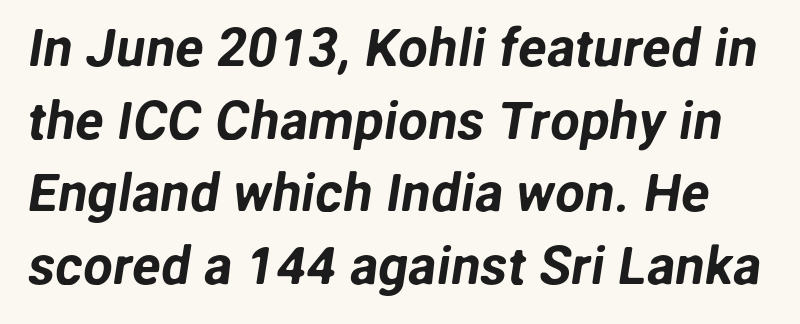
{"serif": "no", "width": "normal", "stroke_contrast": "low", "x_height": "medium", "monospaced": "no", "underline": "no", "line_spacing": "normal", "line_spacing_ratio": 1.37, "letter_spacing": "normal", "letter_spacing_em": 0.0, "glyph_px": 53}
